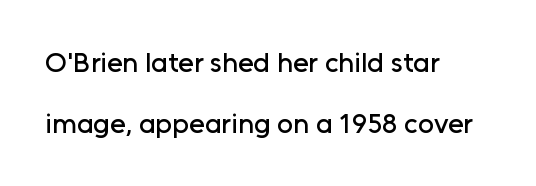
Q: Is the text italic (slanted)? A: No, it is upright.
Q: Is the typeface a serif or a sans-serif typeface? A: Sans-serif.
Q: Is the text underlined? A: No.
Q: How is the paragraph aligned? A: Left-aligned.
Q: Is the spacing between letters normal or unusually wide? A: Normal.
Q: Is the spacing between lines tight, normal or loose? A: Loose.
Q: Width (condensed, normal, or wide)? A: Normal.
Q: Stroke contrast? A: Low.
Q: x-height? A: Medium.
Q: Monospaced? A: No.
